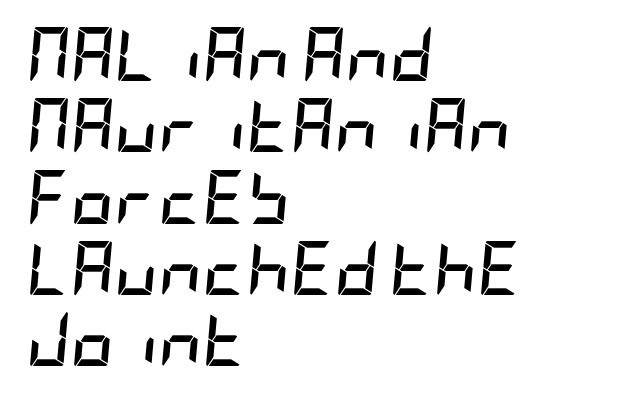
When letters slant like this, we call the style italic. Baseline-to-baseline distance is the conventional proportion of letter height. Glance below the letters and you will spot only blank space. The ragged edge is on the right, which tells us the setting is flush left. Here the glyphs are tracked normally, forming tight word shapes.
